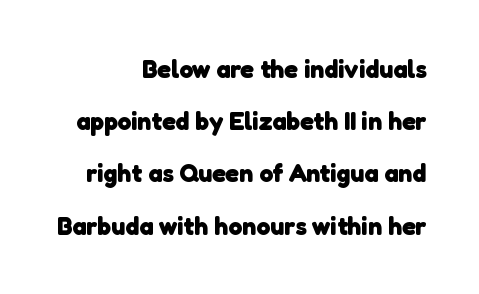
The image shows 25 px bold type; set right-aligned, loose line spacing (2.09x), normal letter spacing, not underlined.
